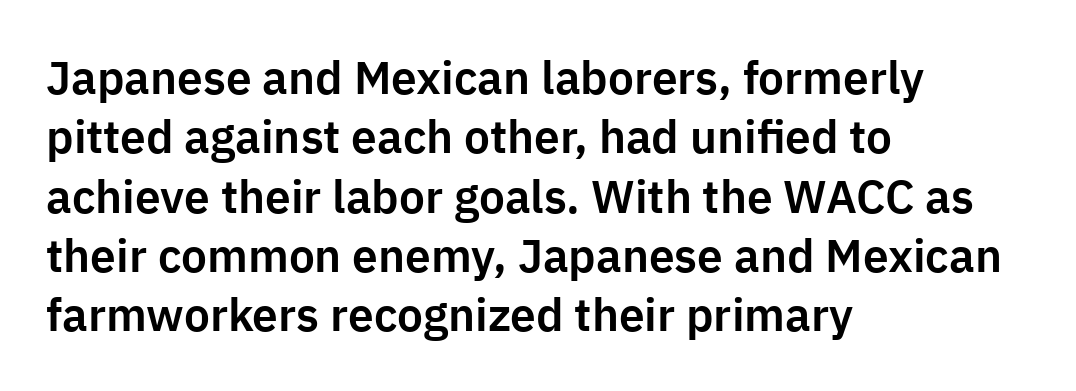
{"serif": "no", "italic": "no", "width": "normal", "stroke_contrast": "low", "x_height": "medium", "monospaced": "no", "underline": "no", "align": "left", "line_spacing": "normal", "line_spacing_ratio": 1.29, "letter_spacing": "normal", "letter_spacing_em": 0.0, "glyph_px": 46}
